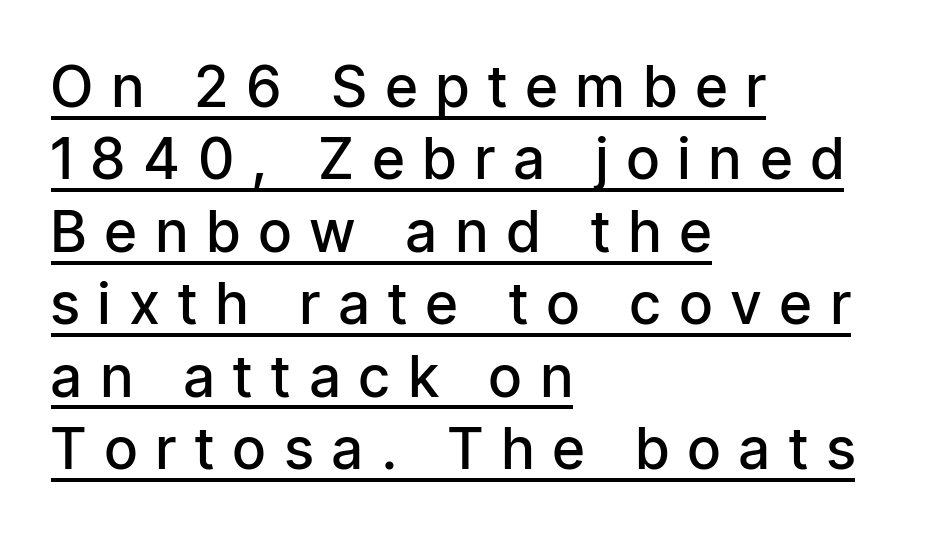
Q: Is the text bold? A: Semi-bold.
Q: Is the text italic (slanted)? A: No, it is upright.
Q: Is the typeface a serif or a sans-serif typeface? A: Sans-serif.
Q: Is the text underlined? A: Yes.
Q: How is the paragraph aligned? A: Left-aligned.
Q: Is the spacing between letters normal or unusually wide? A: Unusually wide.
Q: Is the spacing between lines tight, normal or loose? A: Normal.
Q: Width (condensed, normal, or wide)? A: Condensed.
Q: Stroke contrast? A: Low.
Q: x-height? A: Medium.
Q: Monospaced? A: No.
